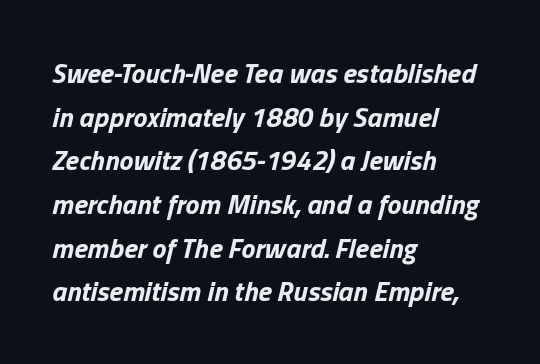
Q: Is the text bold? A: Yes.
Q: Is the text italic (slanted)? A: Yes, it leans right by about 13 degrees.
Q: Is the text underlined? A: No.
Q: How is the paragraph aligned? A: Left-aligned.
Q: Is the spacing between letters normal or unusually wide? A: Normal.
Q: Is the spacing between lines tight, normal or loose? A: Normal.
Q: Width (condensed, normal, or wide)? A: Normal.
Q: Stroke contrast? A: Low.
Q: x-height? A: Medium.
Q: Monospaced? A: No.
